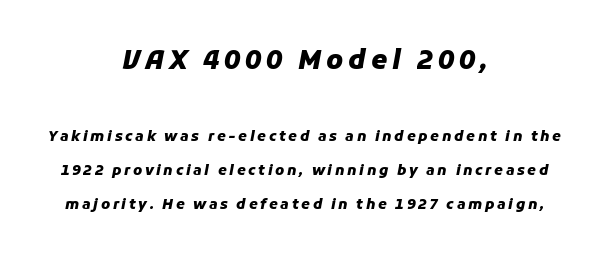
Q: Is the text bold? A: Yes.
Q: Is the text italic (slanted)? A: Yes, it leans right by about 11 degrees.
Q: Is the text underlined? A: No.
Q: How is the paragraph aligned? A: Centered.
Q: Is the spacing between lines tight, normal or loose? A: Loose.
Q: Which block of text is set in a larger size, the first (top) or the second (bottom)? A: The first (top) one.
